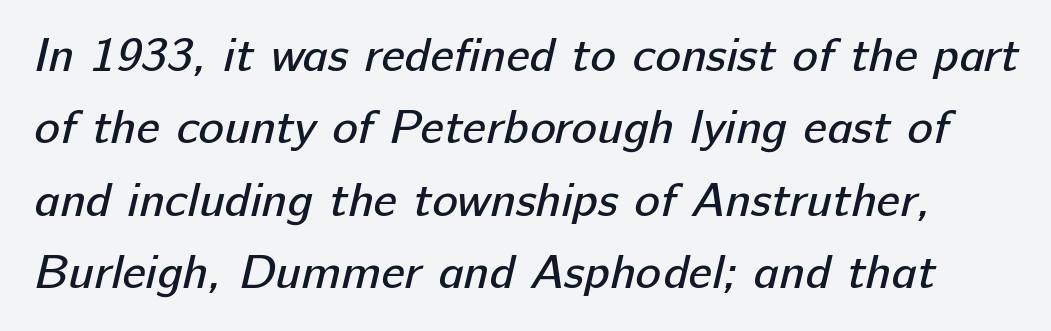
Q: Is the text bold? A: No.
Q: Is the typeface a serif or a sans-serif typeface? A: Sans-serif.
Q: Is the text underlined? A: No.
Q: Is the spacing between letters normal or unusually wide? A: Normal.
Q: Is the spacing between lines tight, normal or loose? A: Normal.
Q: Width (condensed, normal, or wide)? A: Normal.
Q: Stroke contrast? A: Low.
Q: x-height? A: Medium.
Q: Monospaced? A: No.
